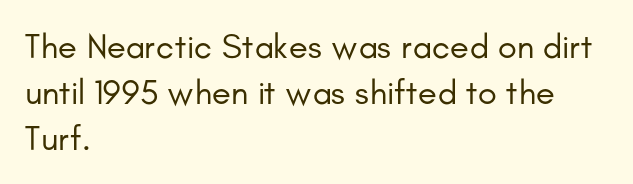
{"serif": "no", "italic": "no", "bold": "no", "weight": "regular", "width": "normal", "stroke_contrast": "low", "x_height": "small", "monospaced": "no", "underline": "no", "align": "left", "line_spacing": "normal", "line_spacing_ratio": 1.32, "letter_spacing": "normal", "letter_spacing_em": 0.0, "glyph_px": 35}
